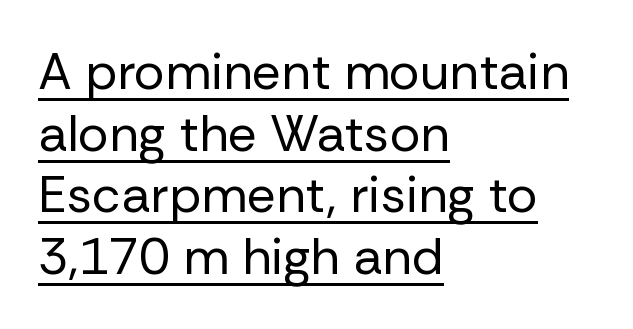
The image shows 51 px regular-weight sans-serif type, upright; set left-aligned, line spacing 1.21x, normal letter spacing, underlined; low stroke contrast and a medium x-height.
